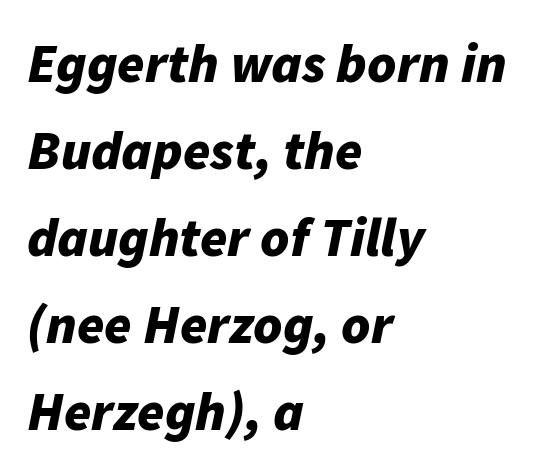
{"italic": "yes", "lean": "right", "slant_degrees": 11, "bold": "yes", "weight": "bold", "width": "normal", "stroke_contrast": "low", "x_height": "medium", "monospaced": "no", "underline": "no", "align": "left", "line_spacing": "normal", "line_spacing_ratio": 1.58, "letter_spacing": "normal", "letter_spacing_em": 0.0, "glyph_px": 55}
